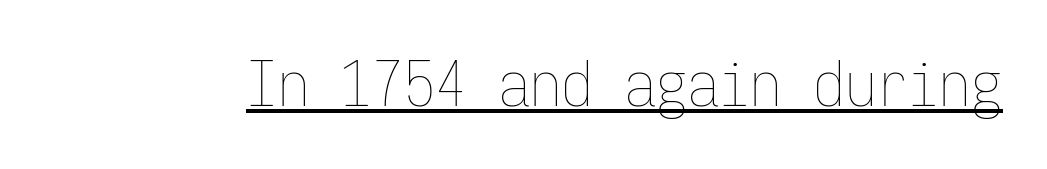
Beneath each row of characters lies a ruled line. When letters stand straight like this, we call the style roman or upright. How are the letters spaced? Ordinarily, with no added tracking. These glyphs show unthickened strokes, regular width or finer. Do the characters align in a grid? Yes, the font is monospaced.
